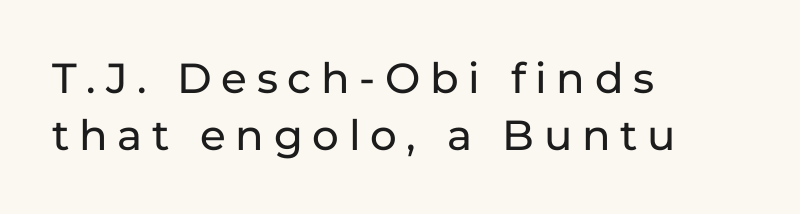
The image shows 42 px sans-serif type, upright; set left-aligned, normal line spacing (1.36x), unusually wide letter spacing (+0.23 em), not underlined; low stroke contrast and a medium x-height.
